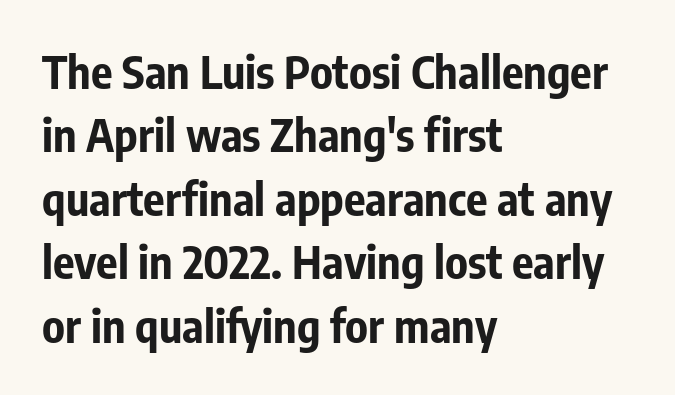
Q: Is the text bold? A: Yes.
Q: Is the text italic (slanted)? A: No, it is upright.
Q: Is the typeface a serif or a sans-serif typeface? A: Sans-serif.
Q: Is the text underlined? A: No.
Q: How is the paragraph aligned? A: Left-aligned.
Q: Is the spacing between letters normal or unusually wide? A: Normal.
Q: Is the spacing between lines tight, normal or loose? A: Normal.
Q: Width (condensed, normal, or wide)? A: Condensed.
Q: Stroke contrast? A: Low.
Q: x-height? A: Medium.
Q: Monospaced? A: No.
